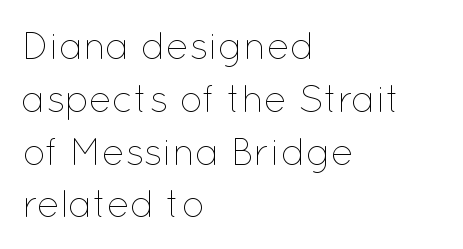
Default kerning and tracking; the words read as compact shapes. The face used here is proportionally spaced, like ordinary book or web type. Each line starts at the same left margin while the right side varies. Whoever set this chose a conventional vertical rhythm. The zone under the glyphs is completely vacant. A light-to-regular cut is what we see here.
